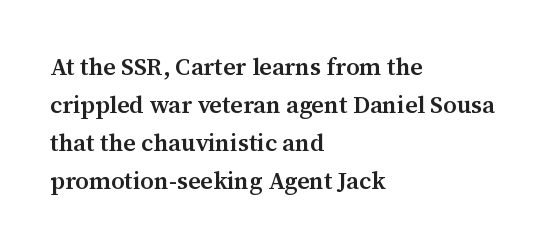
The image shows 24 px text type, upright; set left-aligned, normal line spacing (1.59x), normal letter spacing, not underlined.
